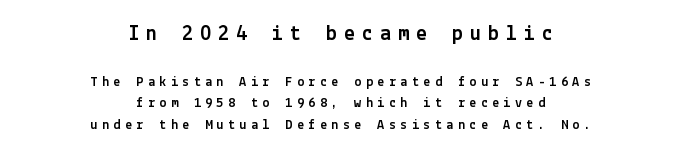
{"italic": "no", "underline": "no", "align": "center", "line_spacing": "normal", "line_spacing_ratio": 1.55, "letter_spacing": "wide", "letter_spacing_em": 0.32, "larger_block": "first", "size_ratio": 1.57, "glyph_px": 22}
